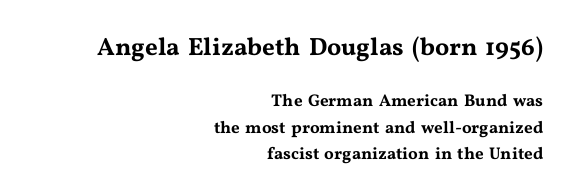
The image shows 25 px text type, upright; set right-aligned, normal line spacing (1.56x), normal letter spacing, not underlined; the first (top) block is 1.47x larger.
